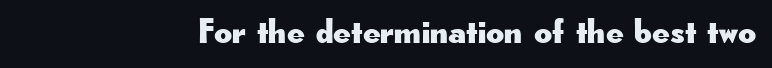
The space beneath each line is pristine and unruled. This is the regular roman posture of the typeface. Spacing verdict: proportional, widths tailored to each character. Font category for this specimen: sans-serif. These lines keep a tight, regular rhythm from letter to letter.
